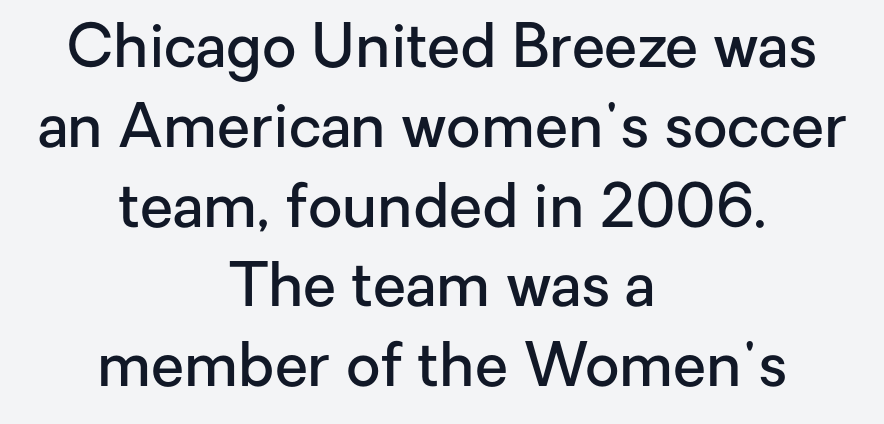
{"serif": "no", "italic": "no", "bold": "semi", "weight": "semibold", "width": "normal", "stroke_contrast": "low", "x_height": "medium", "monospaced": "no", "underline": "no", "align": "center", "line_spacing": "normal", "line_spacing_ratio": 1.33, "letter_spacing": "normal", "letter_spacing_em": 0.0, "glyph_px": 60}
